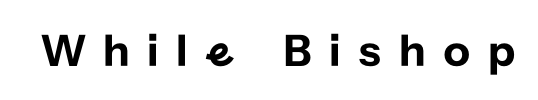
{"serif": "no", "italic": "no", "width": "normal", "stroke_contrast": "low", "x_height": "medium", "monospaced": "no", "underline": "no", "letter_spacing": "wide", "letter_spacing_em": 0.37, "glyph_px": 47}
